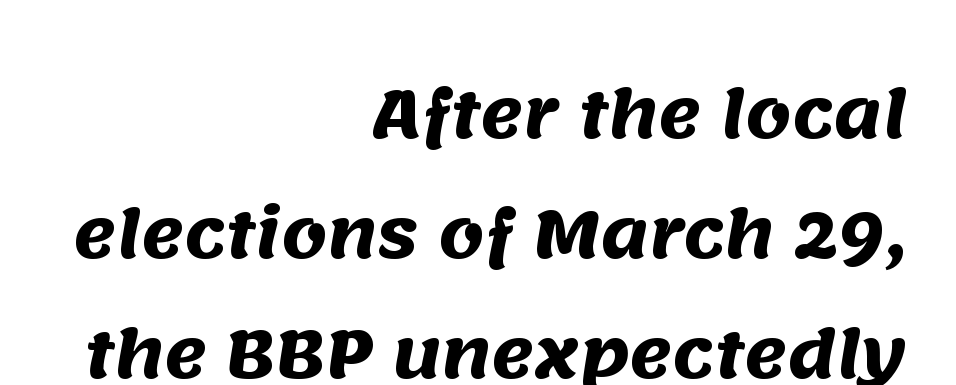
The baseline area is clear. The face used here is rendered with its standard letterfit. The typesetter chose a ragged-left arrangement here. Plenty of ink on the page — the face is bold. A typesetter would call this proportional, since set widths differ per character. Typographically, this falls in the sans-serif category.
